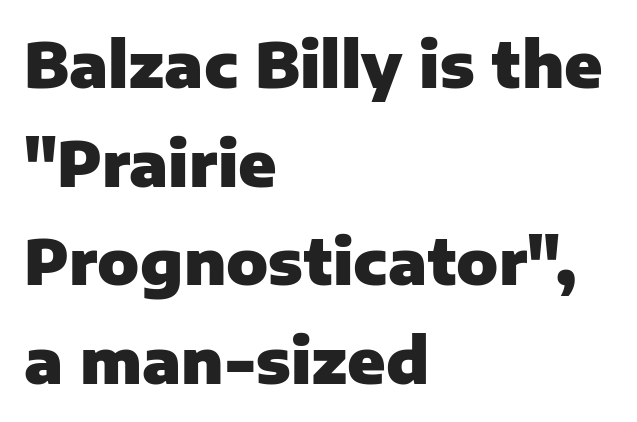
{"serif": "no", "italic": "no", "bold": "yes", "weight": "heavy", "width": "normal", "stroke_contrast": "low", "x_height": "medium", "monospaced": "no", "underline": "no", "align": "left", "line_spacing": "normal", "line_spacing_ratio": 1.59, "letter_spacing": "normal", "letter_spacing_em": 0.0, "glyph_px": 62}
